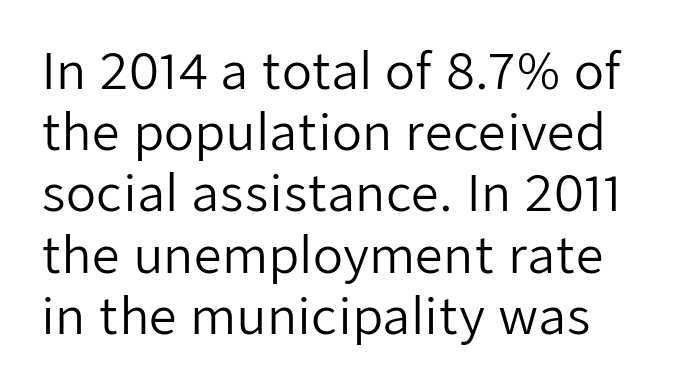
{"serif": "no", "italic": "no", "bold": "no", "weight": "regular", "width": "normal", "stroke_contrast": "low", "x_height": "medium", "monospaced": "no", "underline": "no", "line_spacing": "normal", "line_spacing_ratio": 1.25, "letter_spacing": "normal", "letter_spacing_em": 0.0, "glyph_px": 49}
